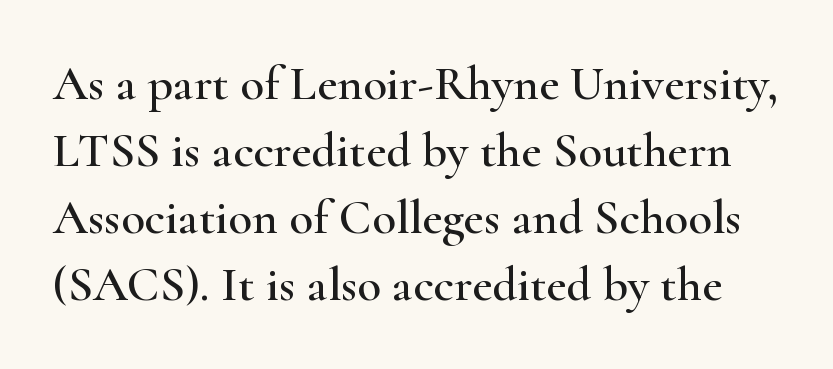
Is this a fixed-width face? No — the glyphs have proportional, varying widths. Italic: no, the glyphs are upright roman. The type family on display is of the serif kind. Any mark beneath the type? The region is blank. The letters sit at their default tracking, neither squeezed nor spread. Line spacing here is normal.
